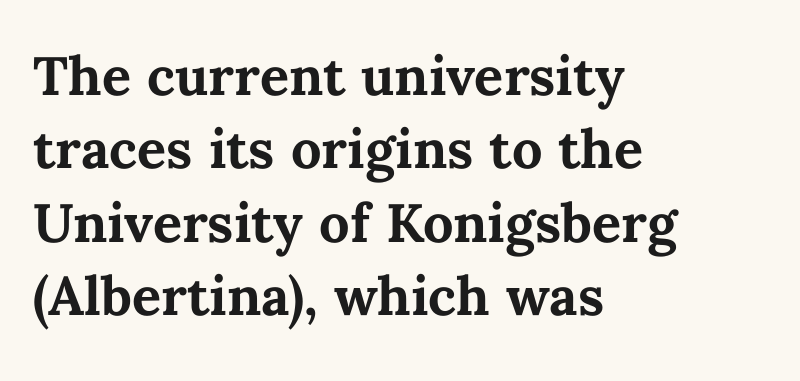
Q: Is the text bold? A: Yes.
Q: Is the text italic (slanted)? A: No, it is upright.
Q: Is the text underlined? A: No.
Q: How is the paragraph aligned? A: Left-aligned.
Q: Is the spacing between letters normal or unusually wide? A: Normal.
Q: Is the spacing between lines tight, normal or loose? A: Normal.
Q: Width (condensed, normal, or wide)? A: Normal.
Q: Stroke contrast? A: Medium.
Q: x-height? A: Medium.
Q: Monospaced? A: No.
